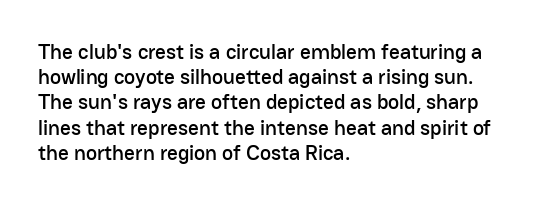
Posture: straight, roman, zero tilt. A clean baseline with only descenders dipping below it. Does the copy run flush right? No — it runs flush left. Tracking value appears to be zero — textbook default spacing.
